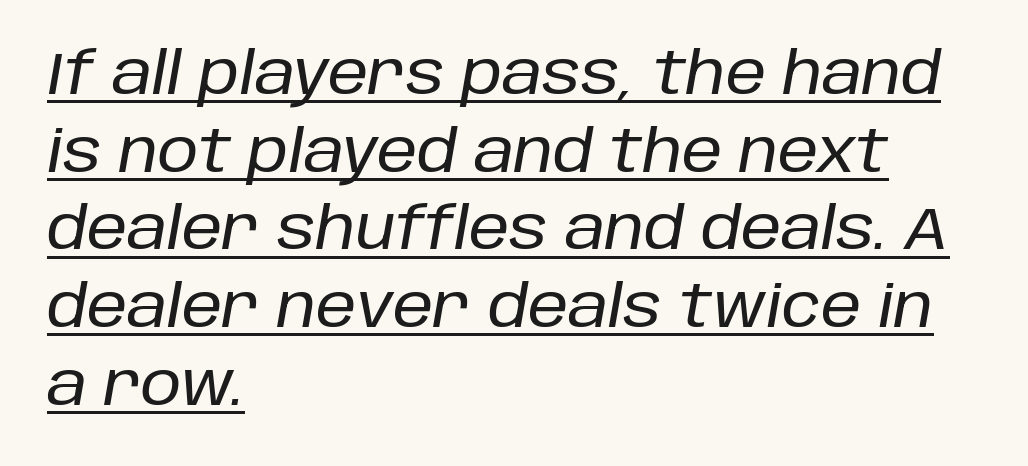
The image shows 58 px text type, italic (leaning right); set left-aligned, normal line spacing (1.34x), normal letter spacing, underlined; low stroke contrast and a large x-height.
